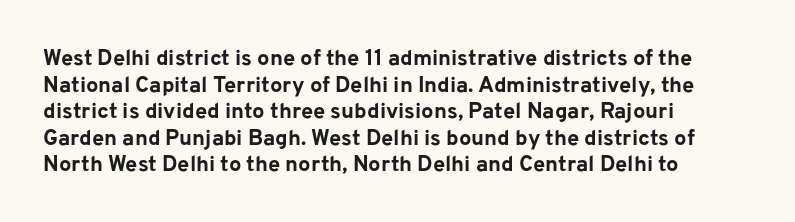
{"italic": "no", "bold": "yes", "underline": "no", "align": "left", "line_spacing_ratio": 1.21, "letter_spacing": "normal", "letter_spacing_em": 0.0, "glyph_px": 22}
